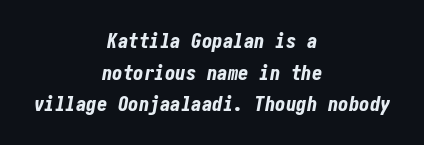
{"italic": "yes", "lean": "right", "slant_degrees": 10, "bold": "yes", "underline": "no", "align": "center", "line_spacing": "normal", "line_spacing_ratio": 1.51, "letter_spacing": "normal", "letter_spacing_em": 0.0, "glyph_px": 21}
